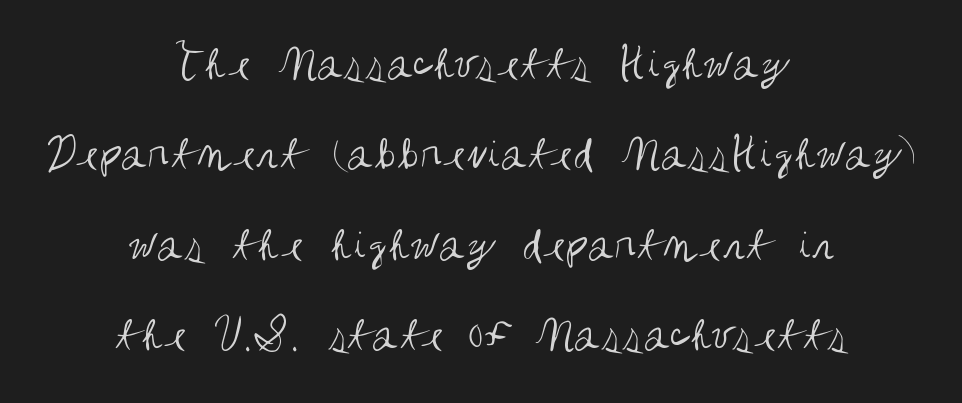
The image shows 50 px regular-weight, condensed sans-serif type; set centered, line spacing 1.81x, normal letter spacing, not underlined; medium stroke contrast and a large x-height.
